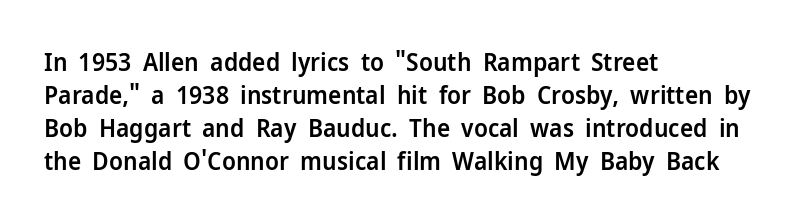
Is the letter spacing exaggerated? No — it looks like the ordinary default. The text block is weighted toward the left margin, trailing off unevenly rightward. Anything drawn beneath the words? Only blank space. The passage shown stacks its lines at a standard gap.
